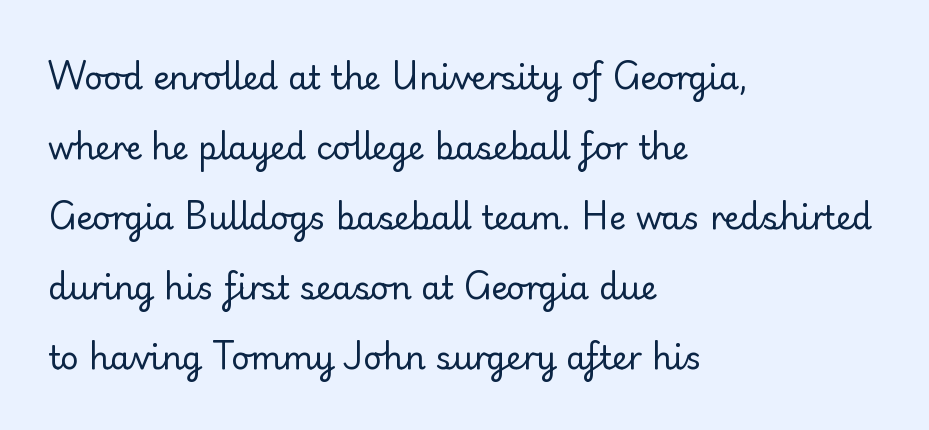
Q: Is the text bold? A: No.
Q: Is the text italic (slanted)? A: No, it is upright.
Q: Is the typeface a serif or a sans-serif typeface? A: Sans-serif.
Q: Is the text underlined? A: No.
Q: How is the paragraph aligned? A: Left-aligned.
Q: Is the spacing between letters normal or unusually wide? A: Normal.
Q: Is the spacing between lines tight, normal or loose? A: Loose.
Q: Width (condensed, normal, or wide)? A: Normal.
Q: Stroke contrast? A: Low.
Q: x-height? A: Small.
Q: Monospaced? A: No.
